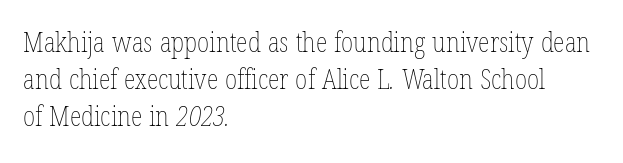
The image shows 27 px text type; set left-aligned, normal line spacing (1.37x), normal letter spacing, not underlined.
